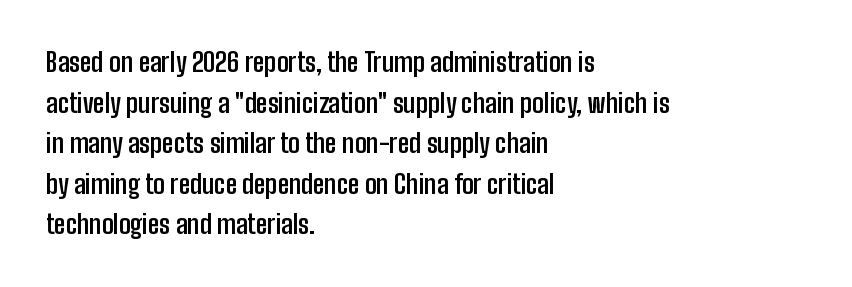
Students, note that the glyphs here touch the page at normal intervals. Lines of text with bare space underneath. Short and long lines alike share a common starting point at left. The font's upright variant was chosen for this text.
